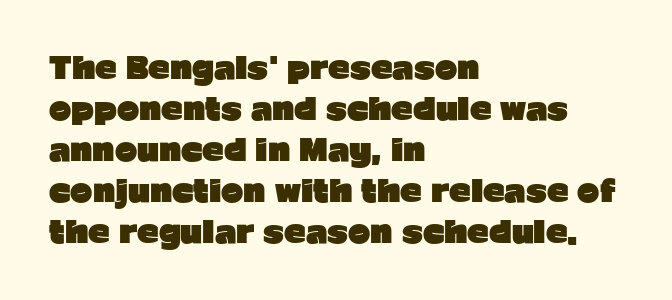
The image shows 30 px heavy sans-serif type, upright; set left-aligned, normal line spacing (1.37x), normal letter spacing, not underlined; low stroke contrast and a medium x-height.
